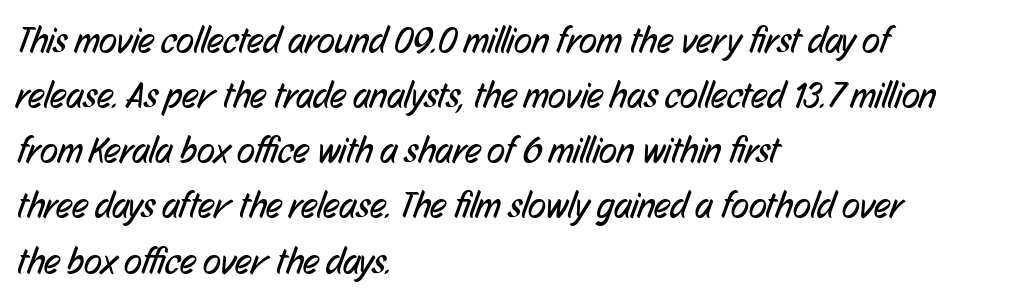
In CSS terms this would be text-align: left. A typesetter would label this face a sans. Leading: standard. Is this a heavy cut? Hardly; it is regular or lighter. Varying glyph widths throughout — classic text-font behaviour.
